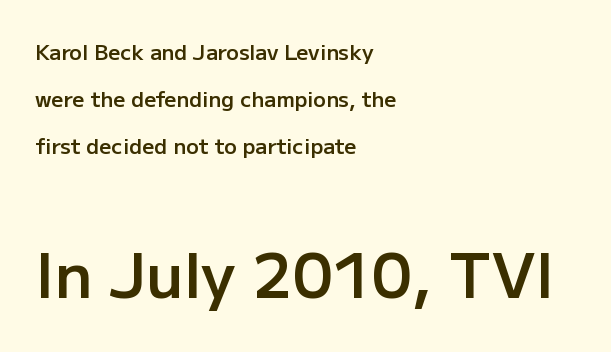
Honestly, the letter spacing is just normal — you wouldn't notice it. Airy leading. Descenders hang freely into open space. The composition opens small and finishes big.
